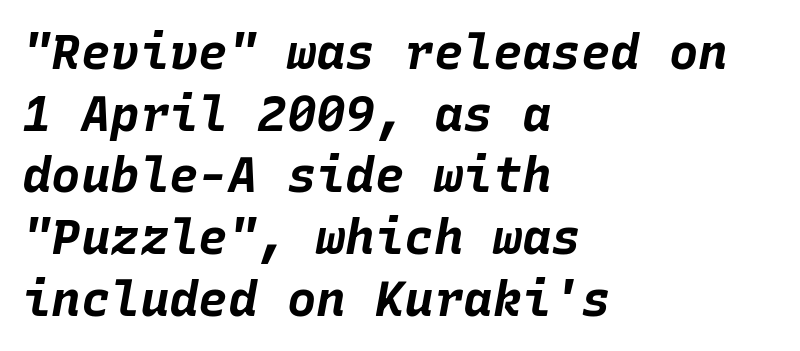
The compositor pushed each line to the left boundary. A full-strength bold gives these letters their thick strokes. This rendering features lettering with no underline. Monospaced: the letters line up in strict vertical columns.
